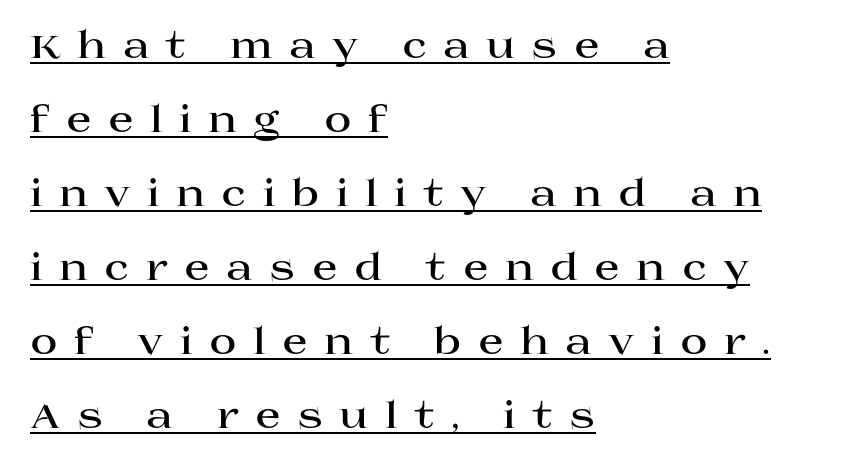
Q: Is the text bold? A: Yes.
Q: Is the text italic (slanted)? A: No, it is upright.
Q: Is the typeface a serif or a sans-serif typeface? A: Serif.
Q: Is the text underlined? A: Yes.
Q: How is the paragraph aligned? A: Left-aligned.
Q: Is the spacing between letters normal or unusually wide? A: Unusually wide.
Q: Is the spacing between lines tight, normal or loose? A: Loose.
Q: Width (condensed, normal, or wide)? A: Wide.
Q: Stroke contrast? A: High.
Q: x-height? A: Large.
Q: Monospaced? A: No.
